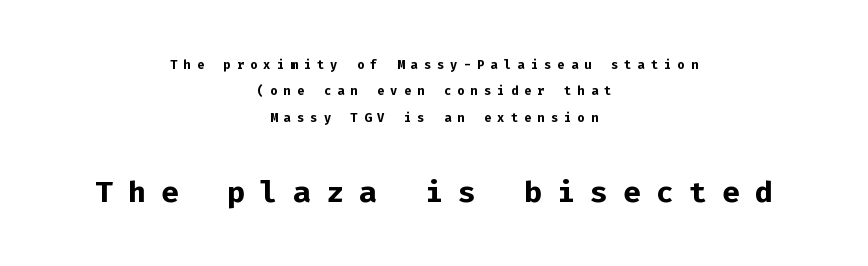
Reading down the column, the eye jumps a familiar distance to each next line. The passage shown is typed in a monospace face where columns stay perfectly aligned. Descenders are the only things crossing below the line. Every character sits straight up, as roman type does. The gaps between neighbouring characters are conspicuously large.
